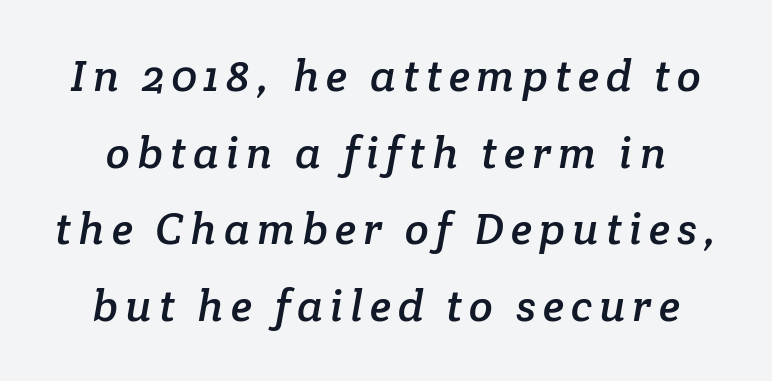
Check where the strokes stop: tiny serifs finish them off. The foot of each line stays bare and open. This sample has the flowing, uneven cadence of proportional lettering.
